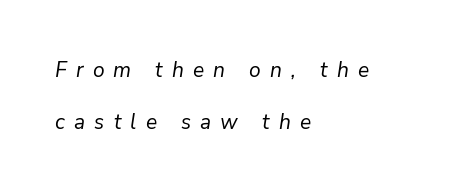
Q: Is the text bold? A: No.
Q: Is the text italic (slanted)? A: Yes, it leans right by about 9 degrees.
Q: Is the text underlined? A: No.
Q: How is the paragraph aligned? A: Left-aligned.
Q: Is the spacing between letters normal or unusually wide? A: Unusually wide.
Q: Is the spacing between lines tight, normal or loose? A: Loose.
